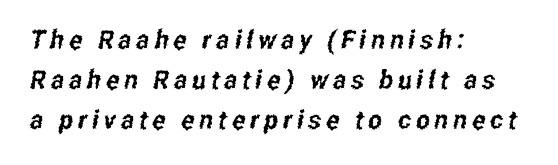
Q: Is the text underlined? A: No.
Q: How is the paragraph aligned? A: Left-aligned.
Q: Is the spacing between lines tight, normal or loose? A: Normal.
